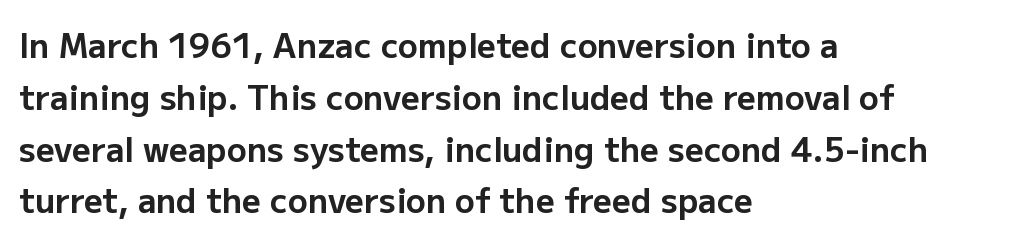
{"serif": "no", "italic": "no", "bold": "yes", "weight": "bold", "width": "normal", "stroke_contrast": "low", "x_height": "medium", "monospaced": "no", "underline": "no", "align": "left", "line_spacing": "normal", "line_spacing_ratio": 1.57, "letter_spacing": "normal", "letter_spacing_em": 0.0, "glyph_px": 33}
